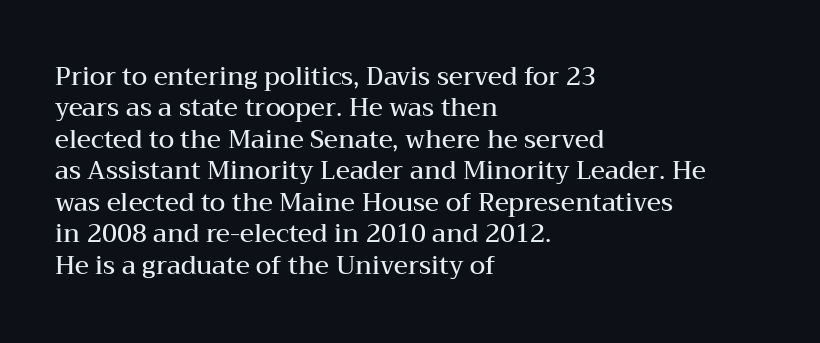
Has an underline been added? It has not. Nobody touched the tracking dial on this one. The rendering uses a semibold face; strokes are thickened but not to full bold. Style check: upright. Normally led — the rows are evenly, conventionally spaced.
